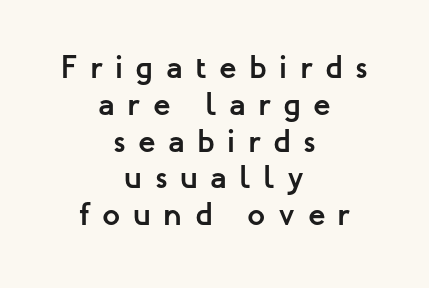
The image shows 32 px semibold sans-serif type, upright; set centered, tight line spacing (1.15x), unusually wide letter spacing (+0.39 em), not underlined; low stroke contrast and a medium x-height.
